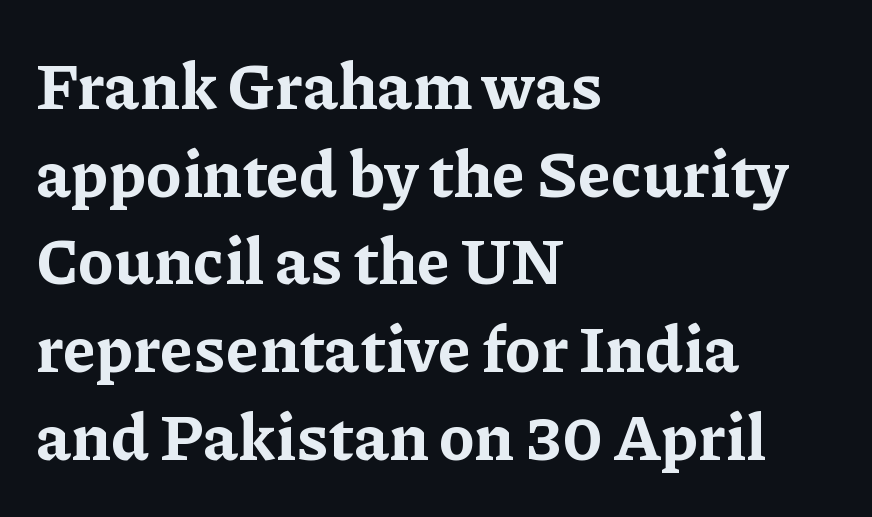
Line starts are locked; line ends wander. Weight check: bold — yes, fully. Words appear dense and cohesive because spacing is normal. Has an underline been added? It has not. Reading down the column, the eye jumps a familiar distance to each next line. Ordinary non-slanted type is in use.
